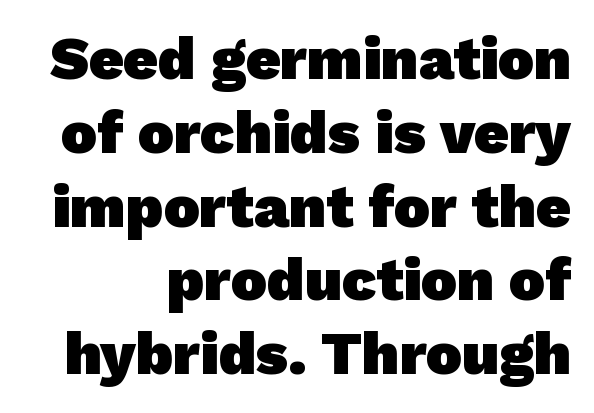
The rendering keeps characters at their native spacing. Letters rest on an invisible, unmarked baseline. Examine the stroke ends and you'll find no serifs. The face used here is proportionally spaced, like ordinary book or web type. Teacher's note: observe the even right margin — that is flush-right alignment. The typesetting leans heavy: a genuine bold.
